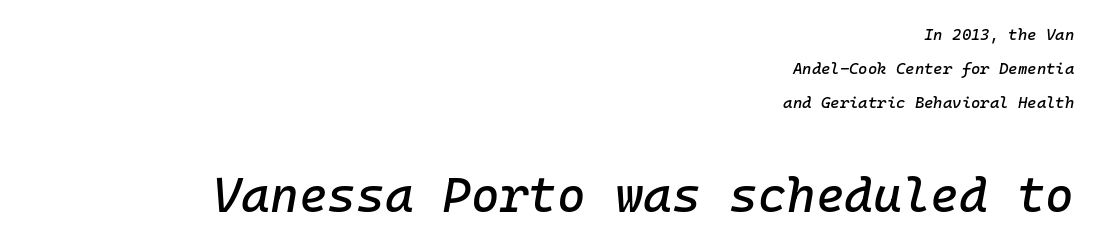
Check under the words: just untouched page. Every character sits at an angle, as italics do. You could call the tracking neutral — neither tight nor loose. Size hierarchy here favors the trailing block over the leading one. You could fit nearly another row in the gap between these rows.
